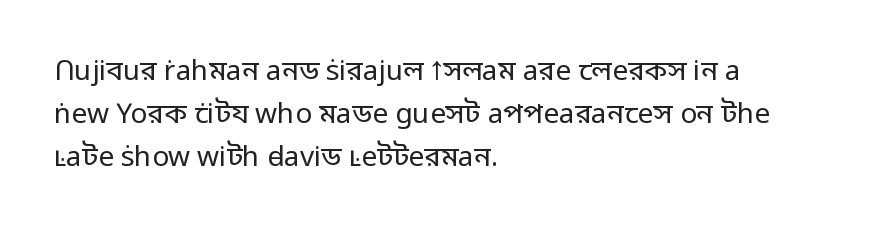
Is this a fixed-width face? No — the glyphs have proportional, varying widths. The specimen reads as upright at a glance. Notice how descenders clear the ascenders below comfortably — that's standard leading. The rendering anchors every line to the left-hand side. The letters look calm and open, with moderate or lighter stems. This rendering employs a face without finishing strokes, i.e., a sans-serif.
